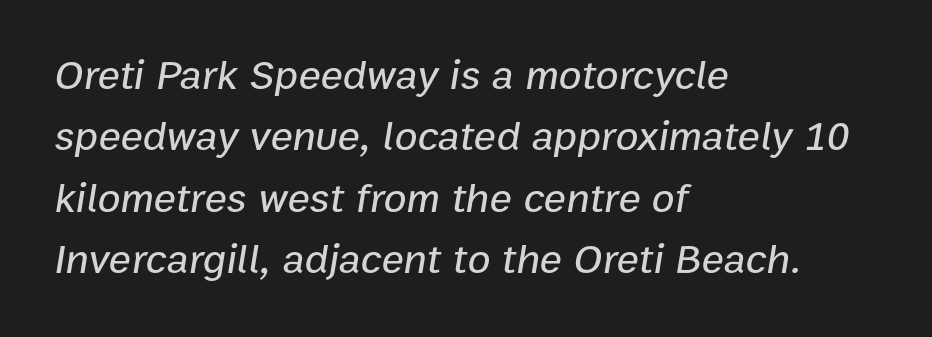
The image shows 42 px text type, italic (leaning right); set left-aligned, normal line spacing (1.46x), normal letter spacing, not underlined; low stroke contrast and a medium x-height.
